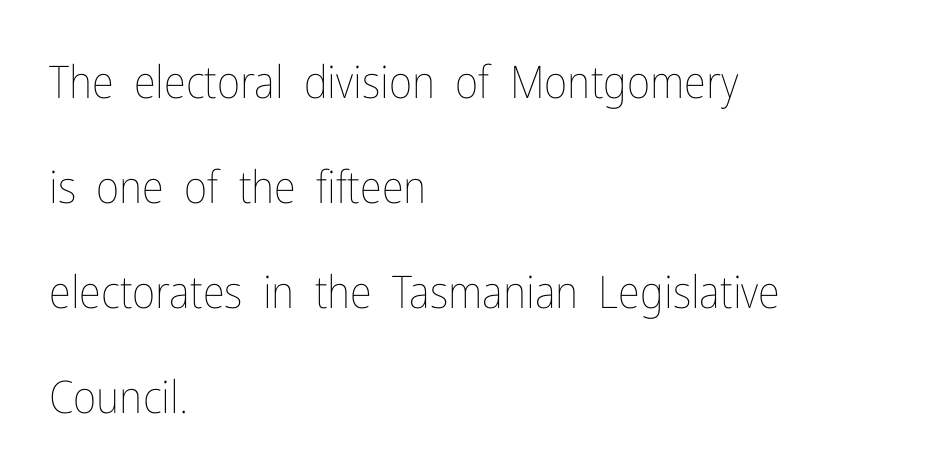
The image shows 45 px thin, condensed type, upright; set left-aligned, loose line spacing (2.33x), normal letter spacing, not underlined; low stroke contrast and a medium x-height.
